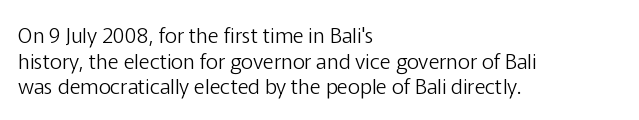
The image shows 21 px text type, upright; set left-aligned, line spacing 1.22x, normal letter spacing, not underlined.
